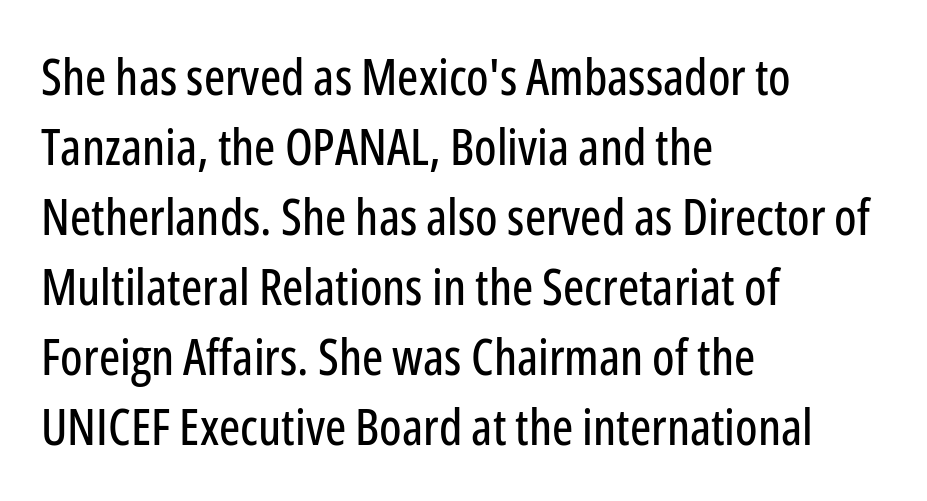
Examine the stroke ends and you'll find no serifs. Students, note that the glyphs here touch the page at normal intervals. Beneath every word, the page is bare. The passage shown stacks its lines at a standard gap.
